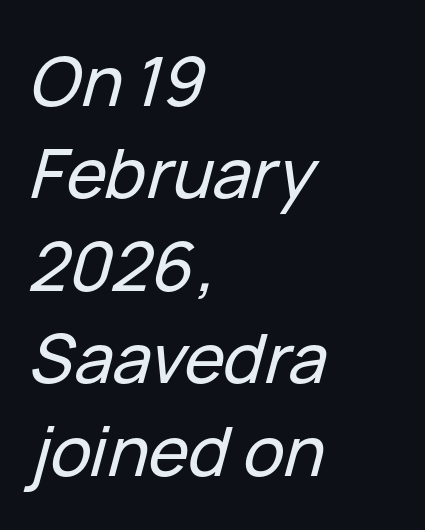
Q: Is the text italic (slanted)? A: Yes, it leans right by about 15 degrees.
Q: Is the text underlined? A: No.
Q: How is the paragraph aligned? A: Left-aligned.
Q: Is the spacing between letters normal or unusually wide? A: Normal.
Q: Is the spacing between lines tight, normal or loose? A: Normal.
Q: Width (condensed, normal, or wide)? A: Normal.
Q: Stroke contrast? A: Low.
Q: x-height? A: Medium.
Q: Monospaced? A: No.
